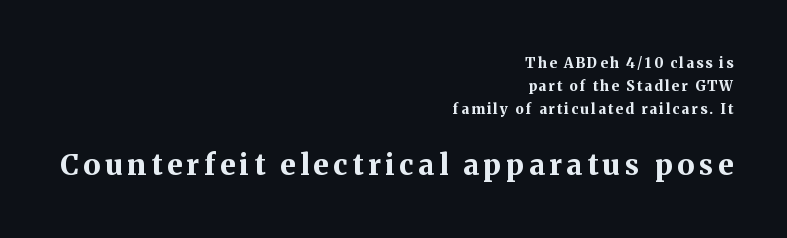
The image shows 29 px bold serif type, upright; set right-aligned, normal line spacing (1.64x), not underlined; the second (bottom) block is 2.07x larger; medium stroke contrast and a medium x-height.
